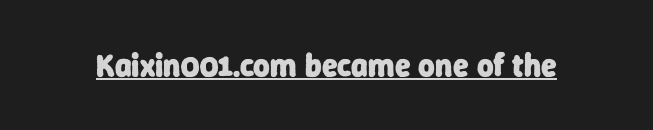
Q: Is the text bold? A: Yes.
Q: Is the typeface a serif or a sans-serif typeface? A: Sans-serif.
Q: Is the text underlined? A: Yes.
Q: Is the spacing between letters normal or unusually wide? A: Normal.
Q: Width (condensed, normal, or wide)? A: Normal.
Q: Stroke contrast? A: Low.
Q: x-height? A: Medium.
Q: Monospaced? A: No.
